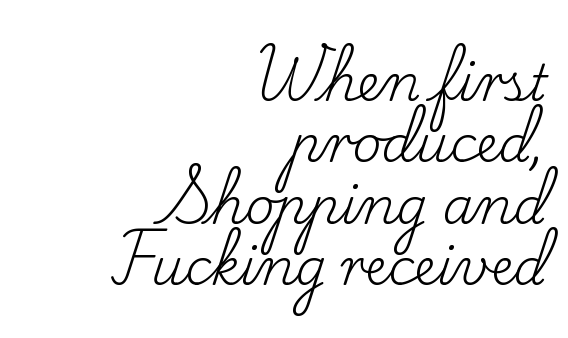
The image shows 50 px regular-weight serif type; set right-aligned, line spacing 1.23x, normal letter spacing, not underlined; low stroke contrast and a small x-height.
